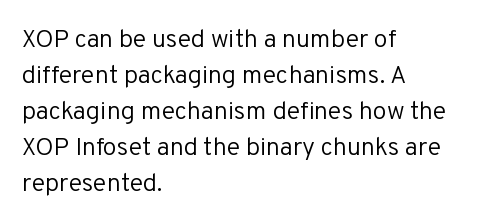
The rendering anchors every line to the left-hand side. Words appear dense and cohesive because spacing is normal. Does the leading feel generous? No, just average. A quiet, ordinary-to-light weight characterises the typeface.
